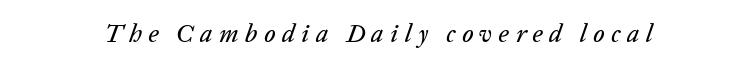
The image shows 25 px text type, italic (leaning right); set unusually wide letter spacing (+0.26 em), not underlined.
